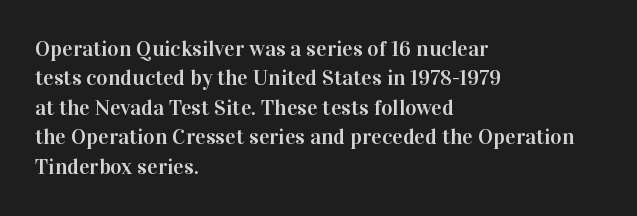
Reading down the block, your eye returns to a fixed left position each line. The type sits square on the baseline with zero lean. The space directly below the letters is spotless. Notice how descenders clear the ascenders below comfortably — that's standard leading. Each word holds together tightly as a unit, with standard inter-letter gaps.
